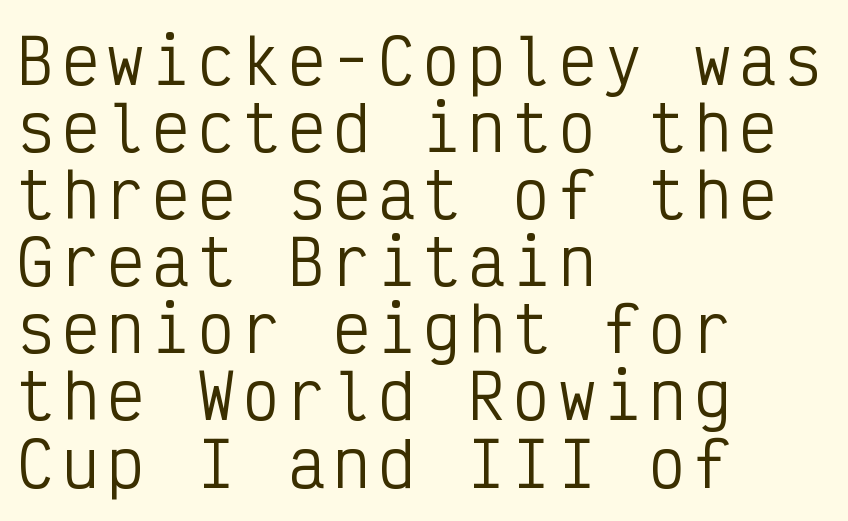
{"serif": "no", "italic": "no", "bold": "no", "weight": "regular", "width": "condensed", "stroke_contrast": "low", "x_height": "medium", "monospaced": "yes", "underline": "no", "align": "left", "line_spacing": "tight", "line_spacing_ratio": 1.1, "glyph_px": 61}
